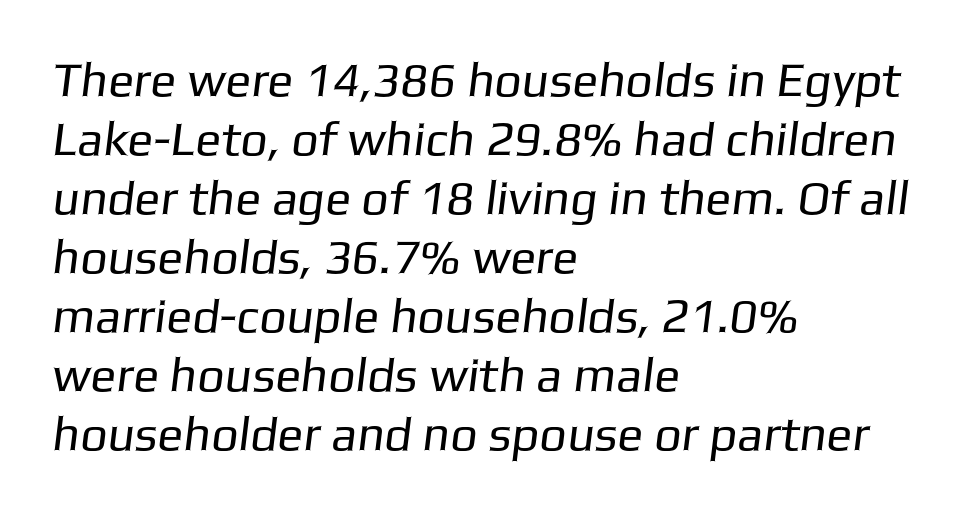
{"serif": "no", "bold": "no", "weight": "regular", "width": "normal", "stroke_contrast": "low", "x_height": "medium", "monospaced": "no", "underline": "no", "align": "left", "line_spacing_ratio": 1.23, "letter_spacing": "normal", "letter_spacing_em": 0.0, "glyph_px": 48}
